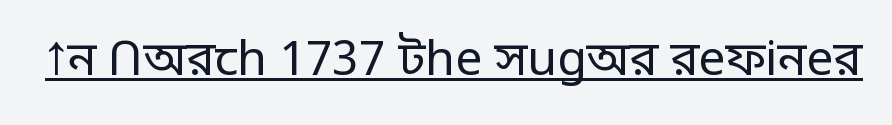
Q: Is the text bold? A: No.
Q: Is the text italic (slanted)? A: No, it is upright.
Q: Is the typeface a serif or a sans-serif typeface? A: Sans-serif.
Q: Is the text underlined? A: Yes.
Q: Is the spacing between letters normal or unusually wide? A: Normal.
Q: Width (condensed, normal, or wide)? A: Normal.
Q: Stroke contrast? A: Low.
Q: x-height? A: Large.
Q: Monospaced? A: No.
